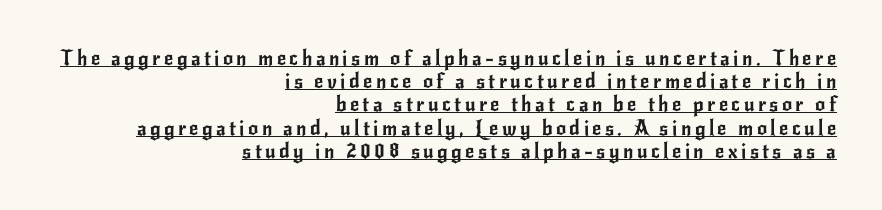
Q: Is the text italic (slanted)? A: No, it is upright.
Q: Is the text underlined? A: Yes.
Q: How is the paragraph aligned? A: Right-aligned.
